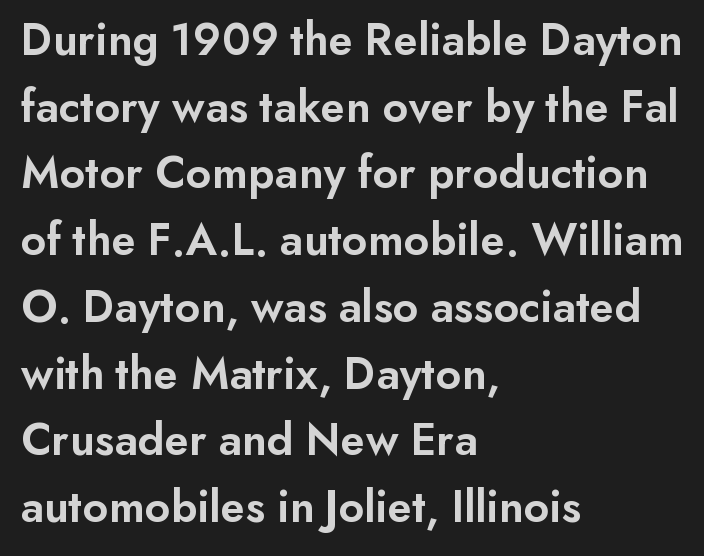
The image shows 47 px semibold sans-serif type, upright; set left-aligned, normal line spacing (1.42x), normal letter spacing, not underlined; low stroke contrast and a small x-height.
